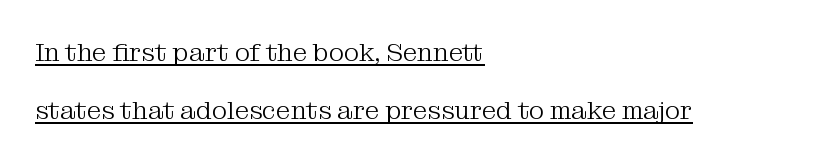
Q: Is the text bold? A: No.
Q: Is the text italic (slanted)? A: No, it is upright.
Q: Is the text underlined? A: Yes.
Q: How is the paragraph aligned? A: Left-aligned.
Q: Is the spacing between letters normal or unusually wide? A: Normal.
Q: Is the spacing between lines tight, normal or loose? A: Loose.
